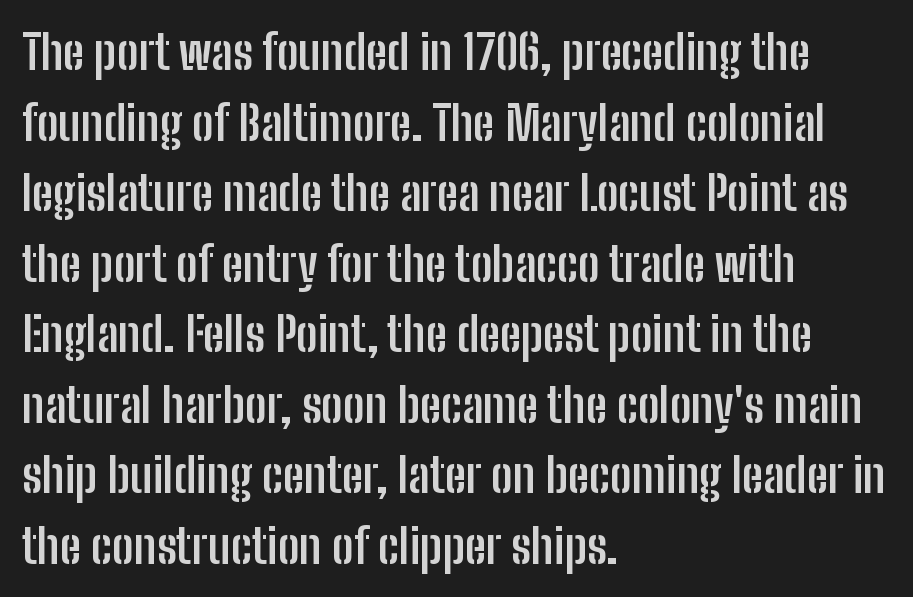
Characters follow at the spacing the type designer built in. Each letter keeps its own natural width here, so spacing adapts to shape. The face used here is a sans, in the tradition of grotesques and geometrics. Which margin do the lines hug? The left one — the right edge is uneven. How heavy is the stroke? Heavy — this is a bold.
